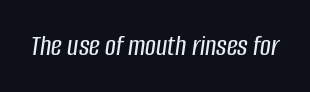
{"italic": "yes", "lean": "right", "slant_degrees": 8, "width": "condensed", "stroke_contrast": "low", "x_height": "large", "monospaced": "no", "underline": "no", "letter_spacing": "normal", "letter_spacing_em": 0.0, "glyph_px": 30}
